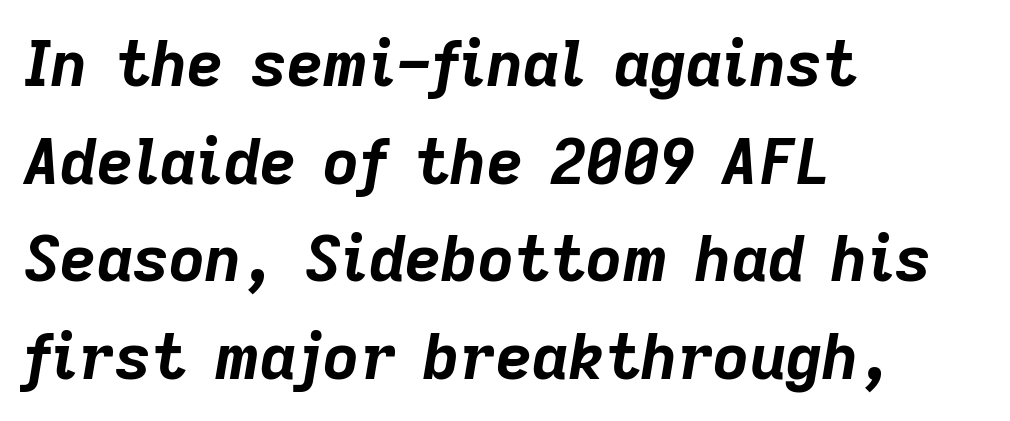
Q: Is the text bold? A: Yes.
Q: Is the text italic (slanted)? A: Yes, it leans right by about 9 degrees.
Q: Is the text underlined? A: No.
Q: How is the paragraph aligned? A: Left-aligned.
Q: Is the spacing between letters normal or unusually wide? A: Normal.
Q: Is the spacing between lines tight, normal or loose? A: Normal.
Q: Width (condensed, normal, or wide)? A: Normal.
Q: Stroke contrast? A: Low.
Q: x-height? A: Medium.
Q: Monospaced? A: No.
